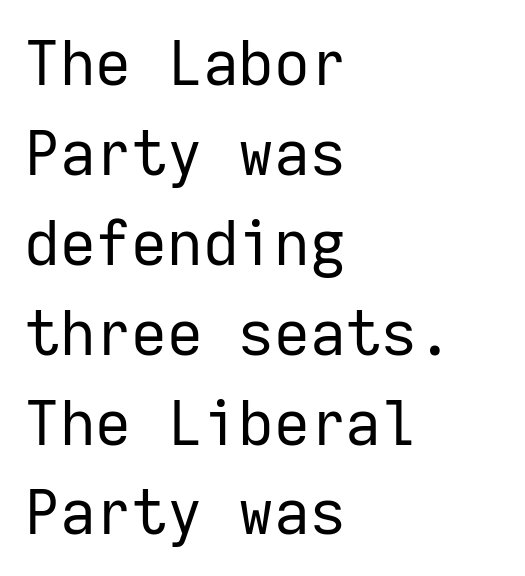
Q: Is the text bold? A: No.
Q: Is the text italic (slanted)? A: No, it is upright.
Q: Is the typeface a serif or a sans-serif typeface? A: Sans-serif.
Q: Is the text underlined? A: No.
Q: How is the paragraph aligned? A: Left-aligned.
Q: Is the spacing between letters normal or unusually wide? A: Normal.
Q: Is the spacing between lines tight, normal or loose? A: Normal.
Q: Width (condensed, normal, or wide)? A: Normal.
Q: Stroke contrast? A: Low.
Q: x-height? A: Medium.
Q: Monospaced? A: Yes.
